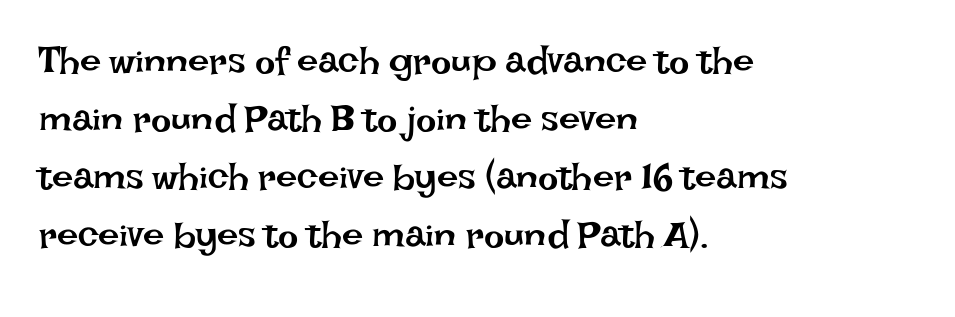
{"italic": "no", "bold": "no", "weight": "regular", "width": "normal", "stroke_contrast": "low", "x_height": "large", "monospaced": "no", "underline": "no", "align": "left", "line_spacing": "normal", "line_spacing_ratio": 1.53, "letter_spacing": "normal", "letter_spacing_em": 0.0, "glyph_px": 38}
